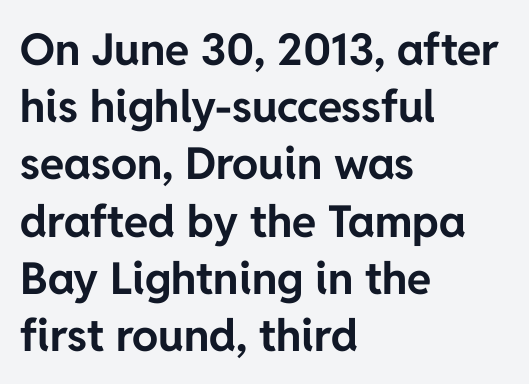
{"serif": "no", "italic": "no", "bold": "yes", "weight": "bold", "width": "normal", "stroke_contrast": "low", "x_height": "medium", "monospaced": "no", "underline": "no", "align": "left", "line_spacing": "normal", "line_spacing_ratio": 1.3, "letter_spacing": "normal", "letter_spacing_em": 0.0, "glyph_px": 44}
